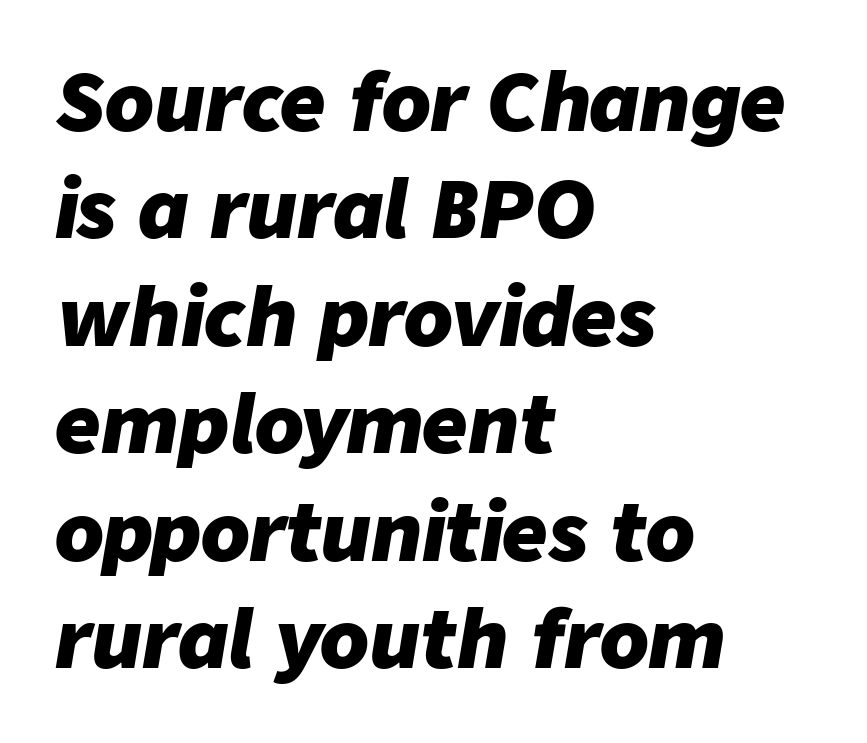
Q: Is the text bold? A: Yes.
Q: Is the text italic (slanted)? A: Yes, it leans right by about 9 degrees.
Q: Is the text underlined? A: No.
Q: How is the paragraph aligned? A: Left-aligned.
Q: Is the spacing between letters normal or unusually wide? A: Normal.
Q: Is the spacing between lines tight, normal or loose? A: Normal.
Q: Width (condensed, normal, or wide)? A: Normal.
Q: Stroke contrast? A: Low.
Q: x-height? A: Medium.
Q: Monospaced? A: No.
